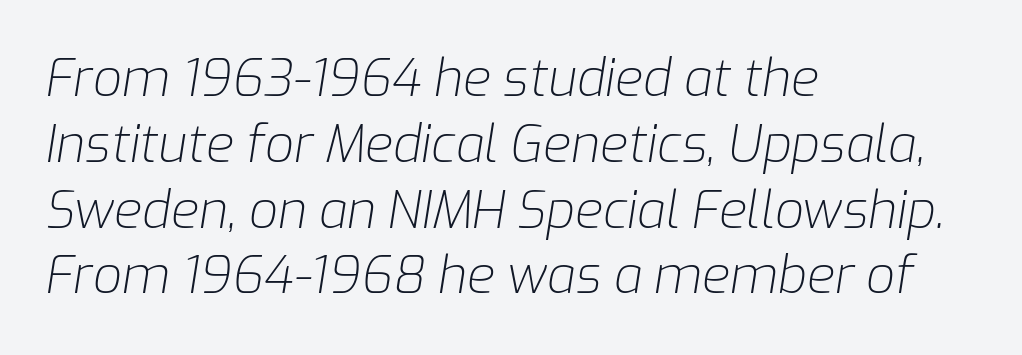
The image shows 51 px light type, italic (leaning right); set left-aligned, normal line spacing (1.29x), normal letter spacing, not underlined; low stroke contrast and a medium x-height.
